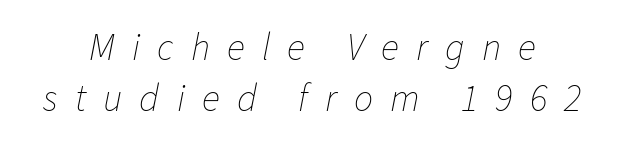
Underline: absent. Normally led — the rows are evenly, conventionally spaced. Tracking value appears strongly positive — letters spread wide. A light-to-regular cut is what we see here. Varying glyph widths throughout — classic text-font behaviour.
